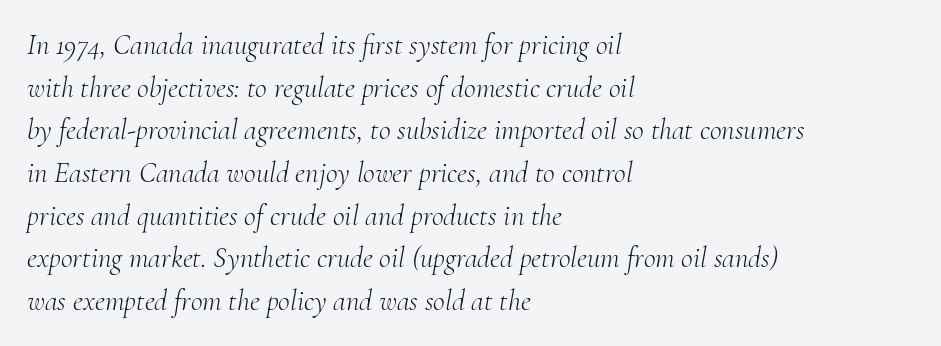
This sample uses plain, unmodified letter spacing. The face looks like a standard text weight, possibly lighter. Observe the serifs anchoring each vertical stroke in this sample. Looks like regular typesetting: each glyph gets only the width it needs.
